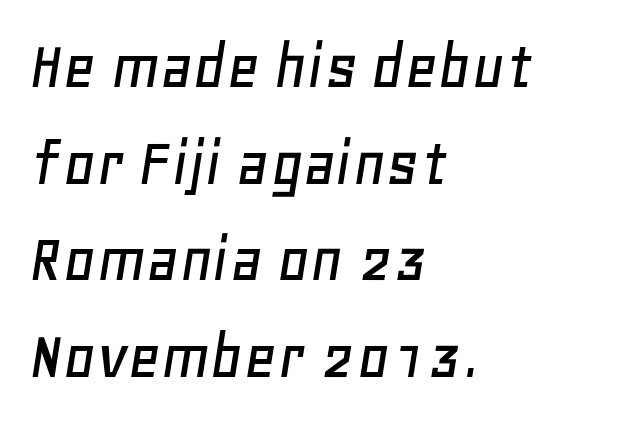
Q: Is the text italic (slanted)? A: Yes, it leans right by about 11 degrees.
Q: Is the text underlined? A: No.
Q: How is the paragraph aligned? A: Left-aligned.
Q: Is the spacing between letters normal or unusually wide? A: Normal.
Q: Is the spacing between lines tight, normal or loose? A: Normal.
Q: Width (condensed, normal, or wide)? A: Normal.
Q: Stroke contrast? A: Low.
Q: x-height? A: Large.
Q: Monospaced? A: No.
